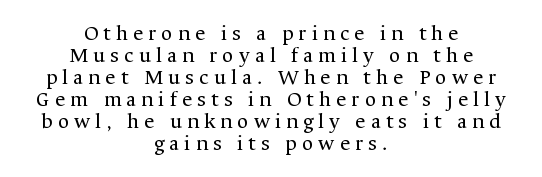
{"italic": "no", "bold": "no", "underline": "no", "align": "center", "line_spacing": "tight", "line_spacing_ratio": 1.0, "letter_spacing": "wide", "letter_spacing_em": 0.23, "glyph_px": 22}
